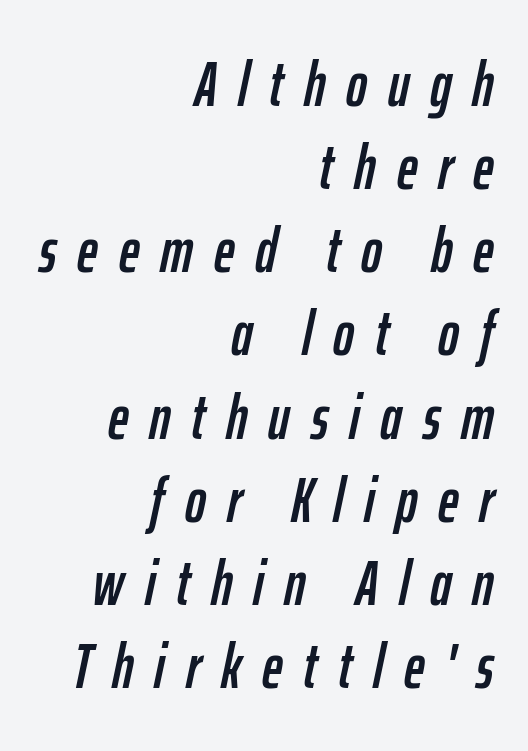
{"italic": "yes", "lean": "right", "slant_degrees": 12, "width": "condensed", "stroke_contrast": "low", "x_height": "medium", "monospaced": "no", "underline": "no", "align": "right", "line_spacing": "normal", "line_spacing_ratio": 1.32, "letter_spacing": "wide", "letter_spacing_em": 0.33, "glyph_px": 63}
